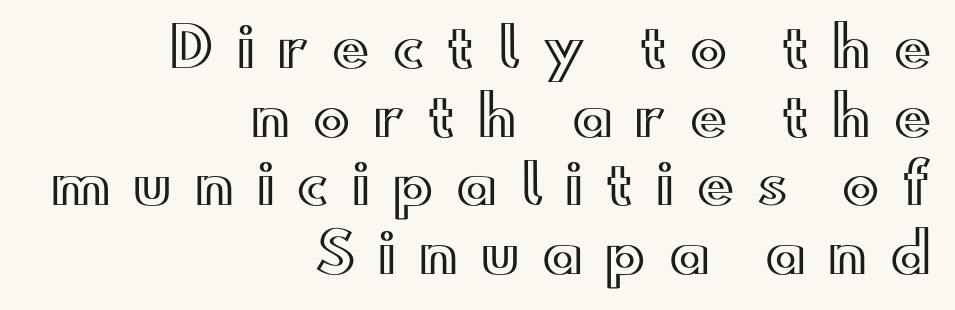
Underline: absent. These lines stack with their right ends in a neat column. Each letter keeps its own natural width here, so spacing adapts to shape. The letters stand straight up with perfectly vertical stems.
